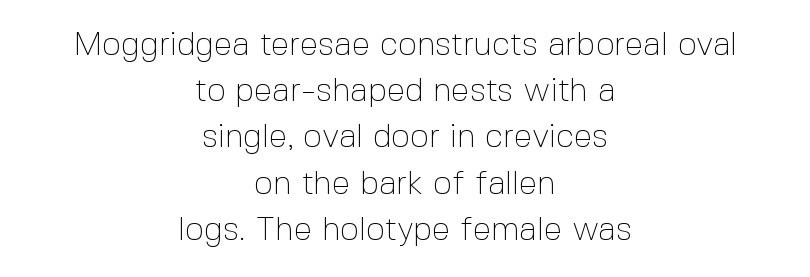
The image shows 33 px thin sans-serif type, upright; set centered, normal line spacing (1.4x), normal letter spacing, not underlined; a medium x-height.
